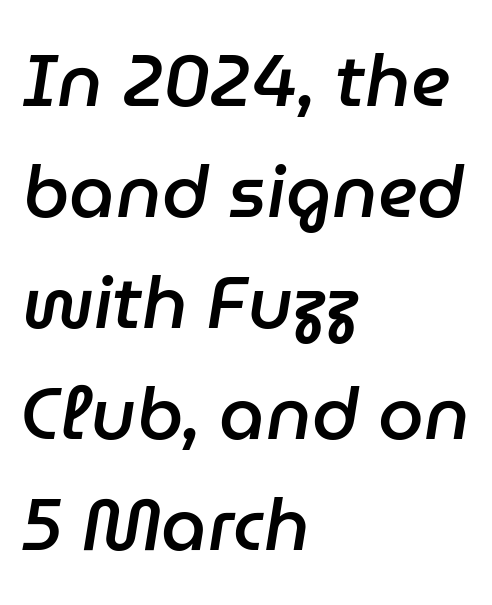
{"italic": "yes", "lean": "right", "slant_degrees": 9, "bold": "semi", "weight": "semibold", "width": "normal", "stroke_contrast": "low", "x_height": "medium", "monospaced": "no", "underline": "no", "align": "left", "line_spacing": "normal", "line_spacing_ratio": 1.52, "letter_spacing": "normal", "letter_spacing_em": 0.0, "glyph_px": 73}
